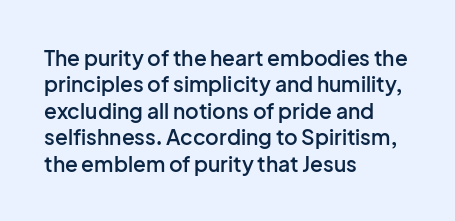
{"italic": "no", "bold": "semi", "underline": "no", "align": "left", "line_spacing": "normal", "line_spacing_ratio": 1.26, "letter_spacing": "normal", "letter_spacing_em": 0.0, "glyph_px": 21}
